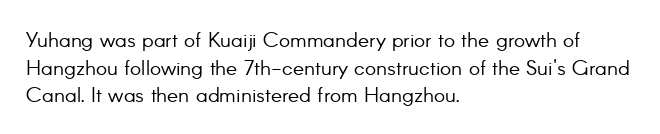
The image shows 21 px text type, upright; set left-aligned, normal line spacing (1.31x), normal letter spacing, not underlined.
